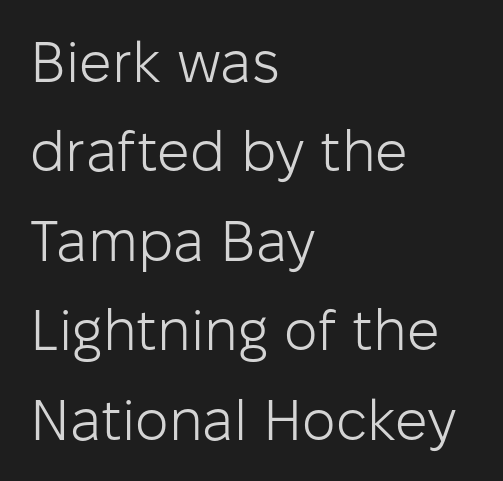
In terms of leading, this rendering sits right in the middle. Posture: straight, roman, zero tilt. Notice how the passage keeps a crisp vertical edge on the left only. The strokes carry an ordinary text weight at most.
